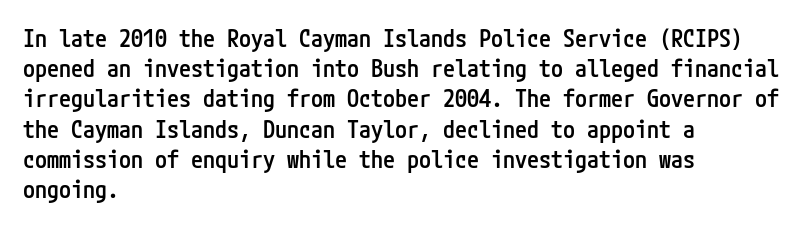
{"italic": "no", "bold": "semi", "underline": "no", "align": "left", "line_spacing": "normal", "line_spacing_ratio": 1.26, "letter_spacing": "normal", "letter_spacing_em": 0.0, "glyph_px": 24}
